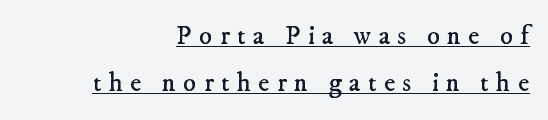
The image shows 27 px text type; set right-aligned, line spacing 1.74x, unusually wide letter spacing (+0.27 em), underlined.
